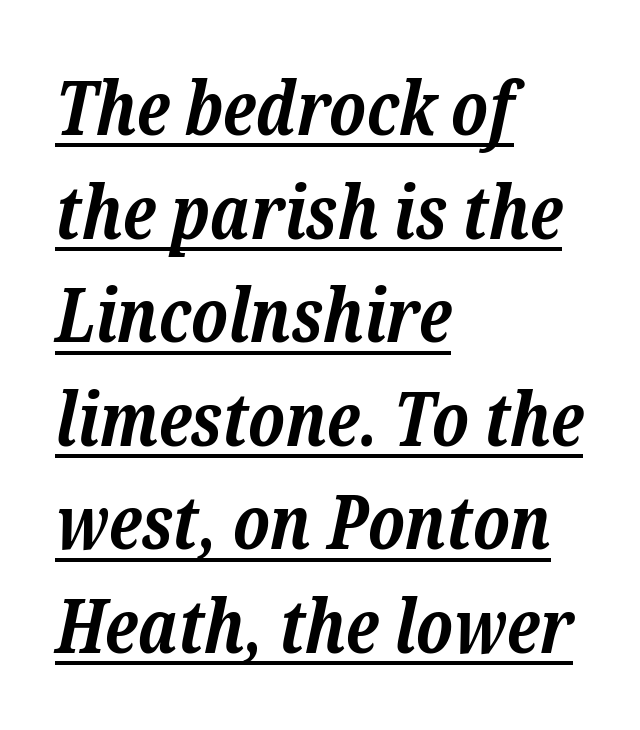
Q: Is the text bold? A: Yes.
Q: Is the text italic (slanted)? A: Yes, it leans right by about 12 degrees.
Q: Is the typeface a serif or a sans-serif typeface? A: Serif.
Q: Is the text underlined? A: Yes.
Q: How is the paragraph aligned? A: Left-aligned.
Q: Is the spacing between letters normal or unusually wide? A: Normal.
Q: Is the spacing between lines tight, normal or loose? A: Normal.
Q: Width (condensed, normal, or wide)? A: Normal.
Q: Stroke contrast? A: Low.
Q: x-height? A: Medium.
Q: Monospaced? A: No.
